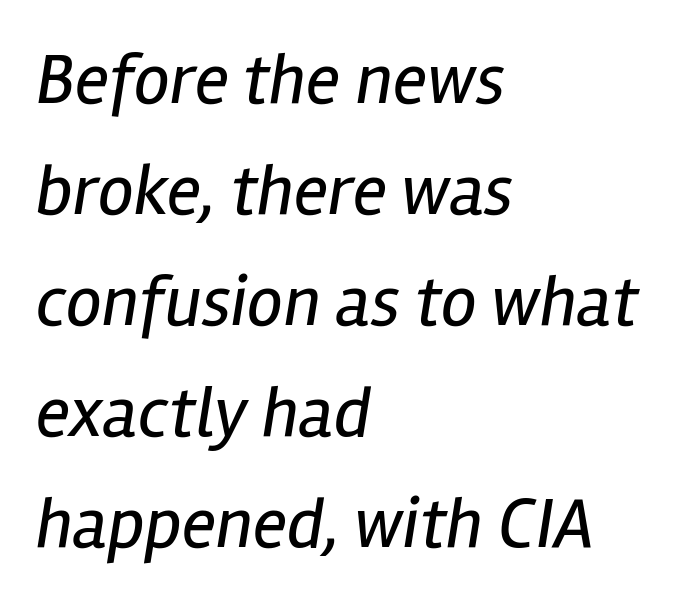
The image shows 72 px regular-weight, condensed type, italic (leaning right); set left-aligned, normal line spacing (1.54x), normal letter spacing, not underlined; low stroke contrast and a medium x-height.
